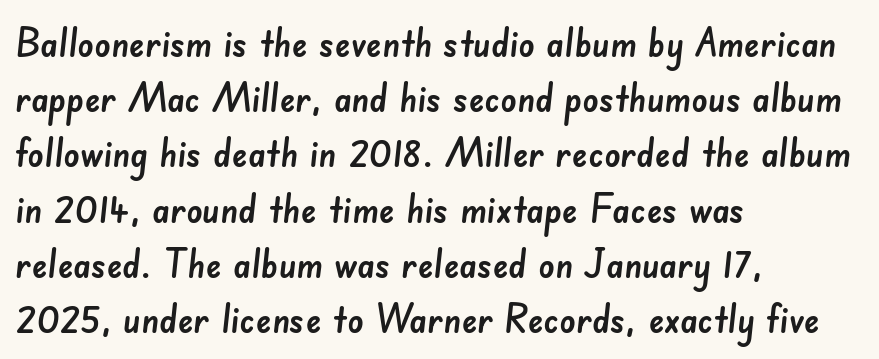
{"serif": "no", "width": "normal", "stroke_contrast": "low", "x_height": "small", "monospaced": "no", "underline": "no", "align": "left", "line_spacing": "normal", "line_spacing_ratio": 1.38, "letter_spacing": "normal", "letter_spacing_em": 0.0, "glyph_px": 40}
